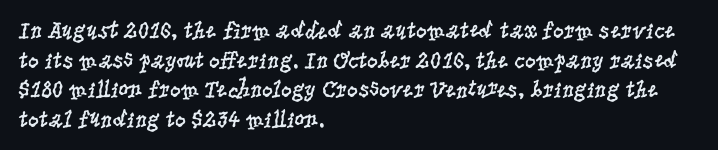
Q: Is the text bold? A: No.
Q: Is the text underlined? A: No.
Q: How is the paragraph aligned? A: Left-aligned.
Q: Is the spacing between letters normal or unusually wide? A: Normal.
